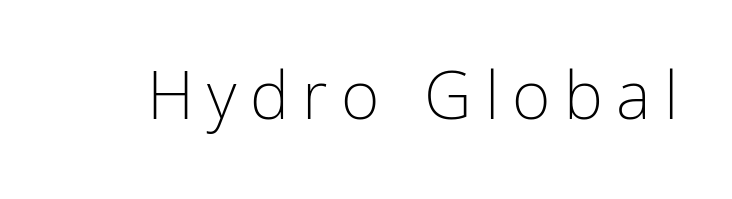
The image shows 66 px light, condensed sans-serif type, upright; set unusually wide letter spacing (+0.2 em), not underlined; low stroke contrast and a medium x-height.
